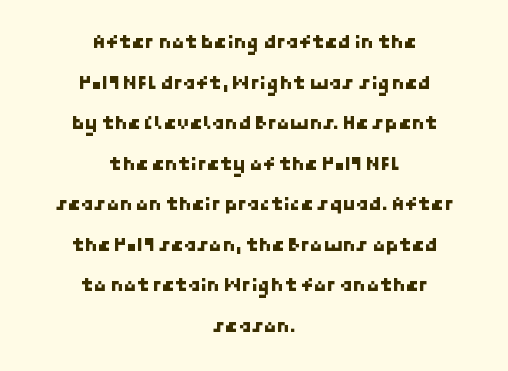
The image shows 21 px text type; set centered, loose line spacing (1.93x), normal letter spacing, not underlined.
